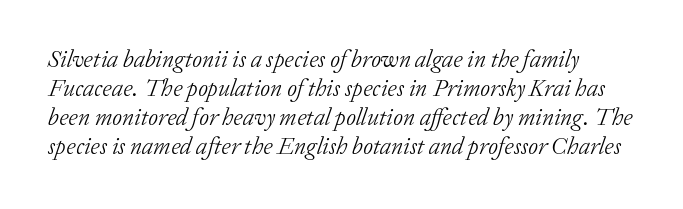
{"italic": "yes", "lean": "right", "slant_degrees": 20, "bold": "no", "underline": "no", "line_spacing_ratio": 1.21, "letter_spacing": "normal", "letter_spacing_em": 0.0, "glyph_px": 24}
